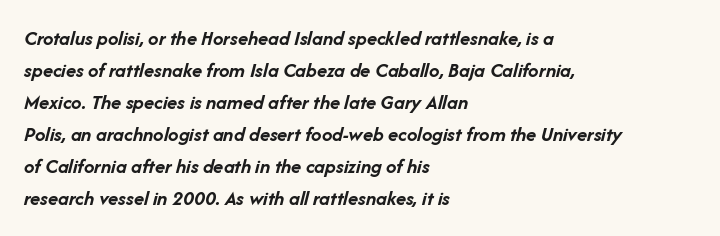
Q: Is the text bold? A: Yes.
Q: Is the text italic (slanted)? A: Yes, it leans right by about 14 degrees.
Q: Is the text underlined? A: No.
Q: How is the paragraph aligned? A: Left-aligned.
Q: Is the spacing between letters normal or unusually wide? A: Normal.
Q: Is the spacing between lines tight, normal or loose? A: Normal.
